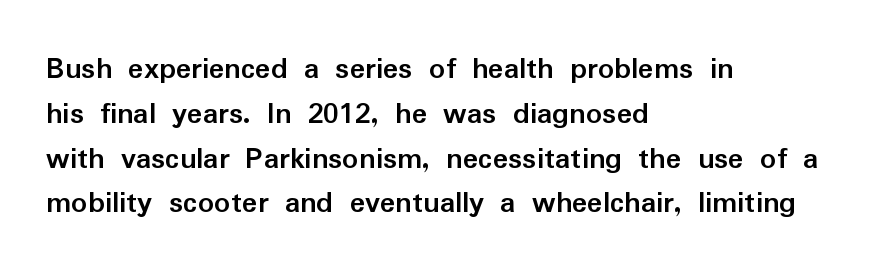
{"serif": "no", "italic": "no", "bold": "yes", "weight": "semibold", "width": "normal", "stroke_contrast": "low", "x_height": "medium", "monospaced": "no", "underline": "no", "align": "left", "line_spacing": "normal", "line_spacing_ratio": 1.4, "letter_spacing": "normal", "letter_spacing_em": 0.0, "glyph_px": 32}
